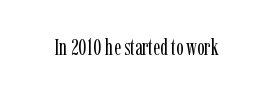
Q: Is the text bold? A: No.
Q: Is the text italic (slanted)? A: No, it is upright.
Q: Is the text underlined? A: No.
Q: Is the spacing between letters normal or unusually wide? A: Normal.
